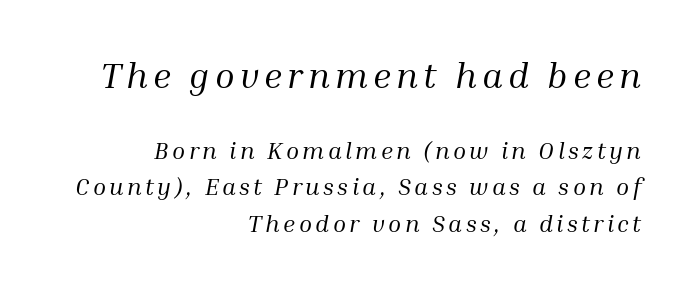
The image shows 36 px regular-weight serif type, italic (leaning right); set right-aligned, normal line spacing (1.51x), not underlined; the first (top) block is 1.5x larger; medium stroke contrast and a medium x-height.
